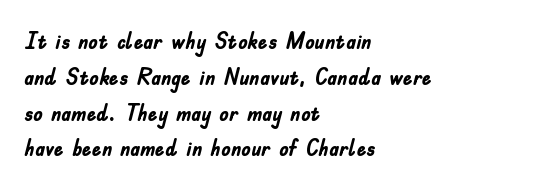
The image shows 24 px bold type; set left-aligned, normal line spacing (1.49x), normal letter spacing, not underlined.
